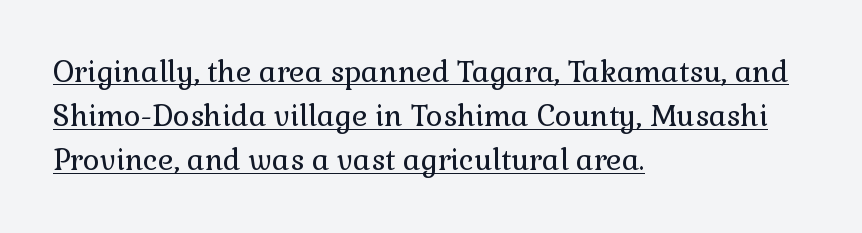
{"serif": "yes", "italic": "no", "bold": "no", "weight": "regular", "width": "normal", "stroke_contrast": "low", "x_height": "medium", "monospaced": "no", "underline": "yes", "align": "left", "line_spacing": "normal", "line_spacing_ratio": 1.52, "letter_spacing": "normal", "letter_spacing_em": 0.0, "glyph_px": 29}
